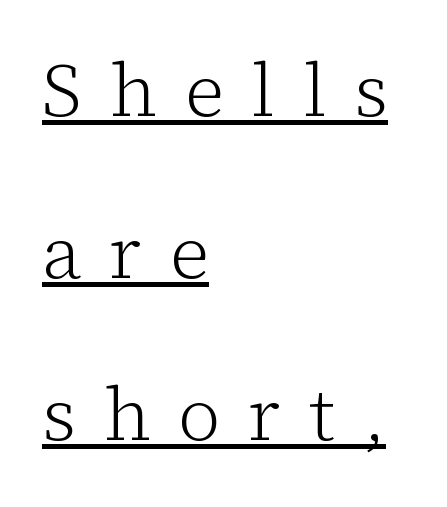
Q: Is the text bold? A: No.
Q: Is the text italic (slanted)? A: No, it is upright.
Q: Is the typeface a serif or a sans-serif typeface? A: Serif.
Q: Is the text underlined? A: Yes.
Q: How is the paragraph aligned? A: Left-aligned.
Q: Is the spacing between letters normal or unusually wide? A: Unusually wide.
Q: Is the spacing between lines tight, normal or loose? A: Loose.
Q: Width (condensed, normal, or wide)? A: Normal.
Q: Stroke contrast? A: Low.
Q: x-height? A: Medium.
Q: Monospaced? A: No.
